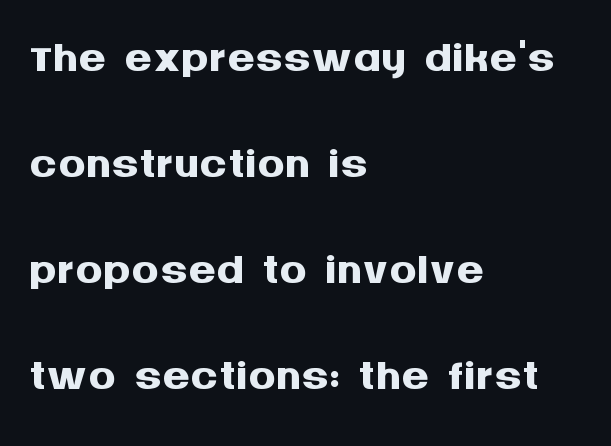
Q: Is the text bold? A: Yes.
Q: Is the text italic (slanted)? A: No, it is upright.
Q: Is the typeface a serif or a sans-serif typeface? A: Sans-serif.
Q: Is the text underlined? A: No.
Q: How is the paragraph aligned? A: Left-aligned.
Q: Is the spacing between letters normal or unusually wide? A: Normal.
Q: Is the spacing between lines tight, normal or loose? A: Normal.
Q: Width (condensed, normal, or wide)? A: Normal.
Q: Stroke contrast? A: Medium.
Q: x-height? A: Large.
Q: Monospaced? A: No.
